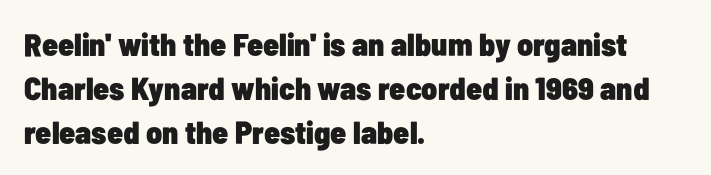
{"serif": "no", "italic": "no", "bold": "yes", "weight": "heavy", "width": "condensed", "stroke_contrast": "low", "x_height": "medium", "monospaced": "no", "underline": "no", "align": "left", "line_spacing": "normal", "line_spacing_ratio": 1.37, "letter_spacing": "normal", "letter_spacing_em": 0.0, "glyph_px": 32}
